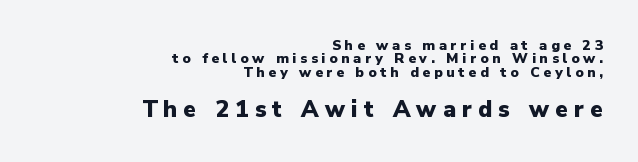
The image shows 23 px bold type, upright; set right-aligned, tight line spacing (0.95x), unusually wide letter spacing (+0.27 em), not underlined; the second (bottom) block is 1.64x larger.
